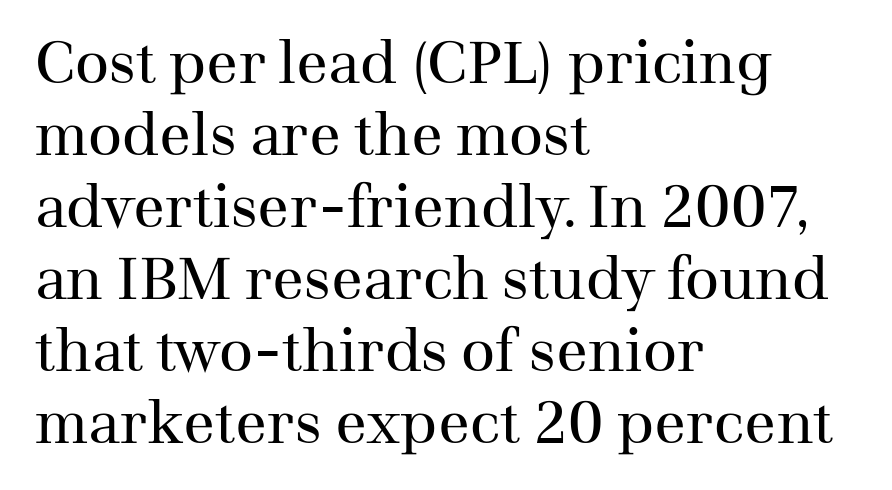
Q: Is the text bold? A: No.
Q: Is the text italic (slanted)? A: No, it is upright.
Q: Is the typeface a serif or a sans-serif typeface? A: Serif.
Q: Is the text underlined? A: No.
Q: How is the paragraph aligned? A: Left-aligned.
Q: Is the spacing between letters normal or unusually wide? A: Normal.
Q: Width (condensed, normal, or wide)? A: Normal.
Q: Stroke contrast? A: Medium.
Q: x-height? A: Medium.
Q: Monospaced? A: No.
